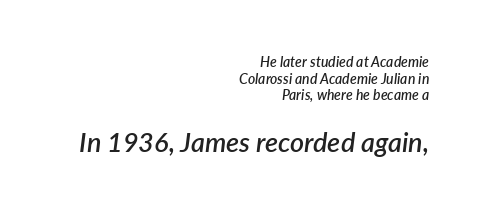
{"italic": "yes", "lean": "right", "slant_degrees": 7, "bold": "semi", "underline": "no", "align": "right", "line_spacing_ratio": 1.19, "letter_spacing": "normal", "letter_spacing_em": 0.0, "larger_block": "second", "size_ratio": 1.93, "glyph_px": 27}
